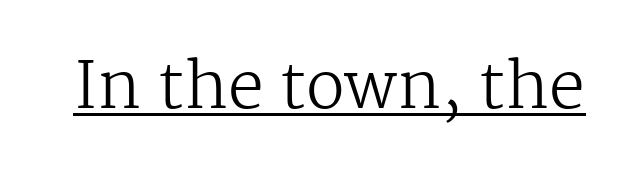
The face used here is rendered with its standard letterfit. The letters advance in unequal steps, a hallmark of proportional type. Typographically, this falls in the serif category. Vertical stems look standard width or narrower in stroke.
